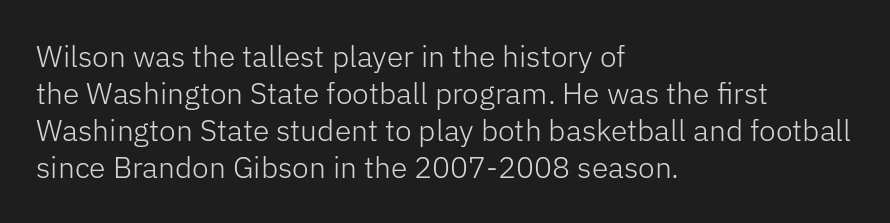
Q: Is the text bold? A: No.
Q: Is the text italic (slanted)? A: No, it is upright.
Q: Is the typeface a serif or a sans-serif typeface? A: Sans-serif.
Q: Is the text underlined? A: No.
Q: How is the paragraph aligned? A: Left-aligned.
Q: Is the spacing between letters normal or unusually wide? A: Normal.
Q: Width (condensed, normal, or wide)? A: Normal.
Q: Stroke contrast? A: Low.
Q: x-height? A: Medium.
Q: Monospaced? A: No.
